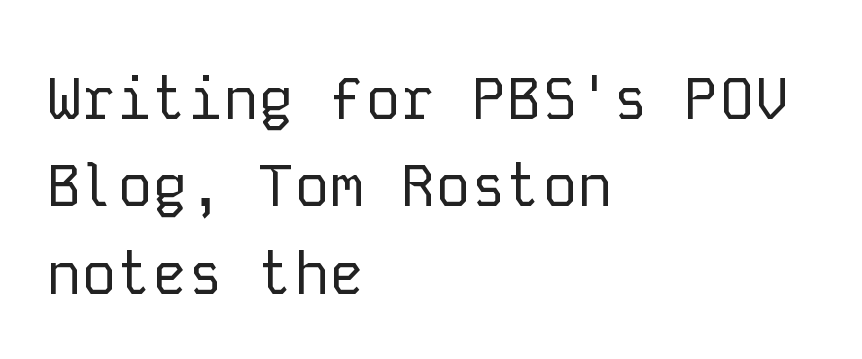
The image shows 59 px regular-weight sans-serif type, upright, monospaced; set left-aligned, normal line spacing (1.48x), normal letter spacing, not underlined; low stroke contrast and a medium x-height.
